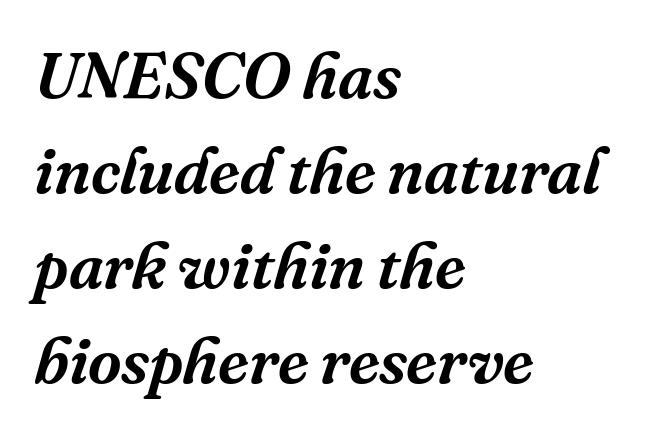
The image shows 65 px serif type, italic (leaning right); set left-aligned, normal line spacing (1.46x), normal letter spacing, not underlined; medium stroke contrast and a medium x-height.
